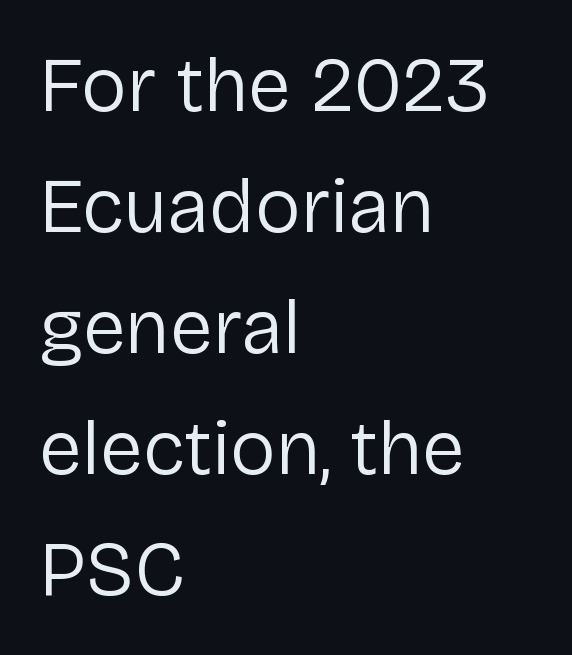
The typeface chosen for these lines omits serifs. Inter-character spacing is left at the font's built-in metrics. Check under the words: just untouched page. The typography opts for an upright posture over an oblique one. The rendering anchors every line to the left-hand side.
